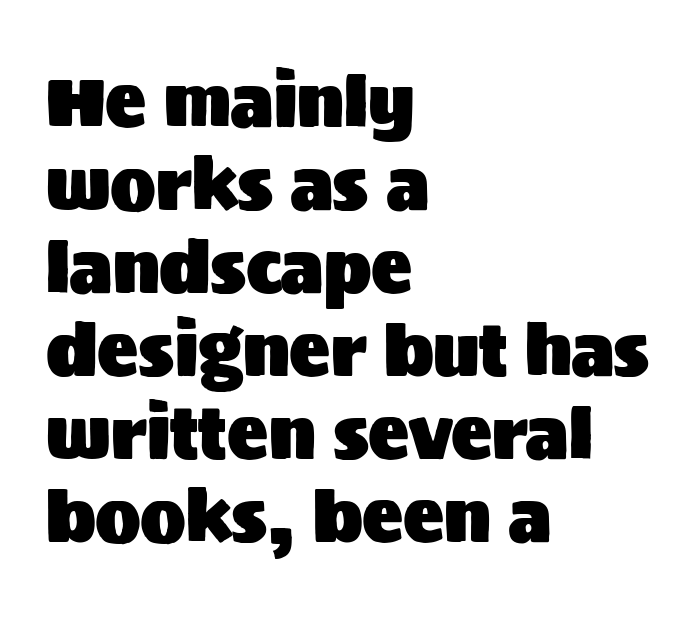
{"serif": "no", "italic": "no", "width": "normal", "stroke_contrast": "medium", "x_height": "large", "monospaced": "no", "underline": "no", "align": "left", "line_spacing_ratio": 1.22, "letter_spacing": "normal", "letter_spacing_em": 0.0, "glyph_px": 68}
